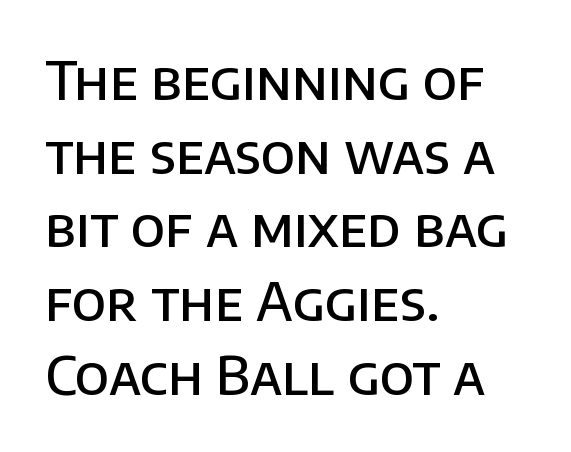
The image shows 53 px semibold sans-serif type, upright; set left-aligned, normal line spacing (1.39x), normal letter spacing, not underlined; low stroke contrast and a large x-height.
